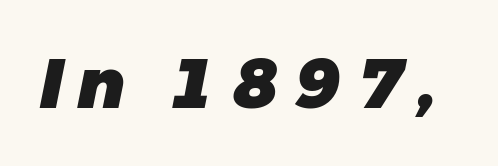
{"italic": "yes", "lean": "right", "slant_degrees": 11, "bold": "yes", "weight": "heavy", "width": "normal", "stroke_contrast": "low", "x_height": "medium", "monospaced": "no", "underline": "no", "letter_spacing": "wide", "letter_spacing_em": 0.2, "glyph_px": 70}
